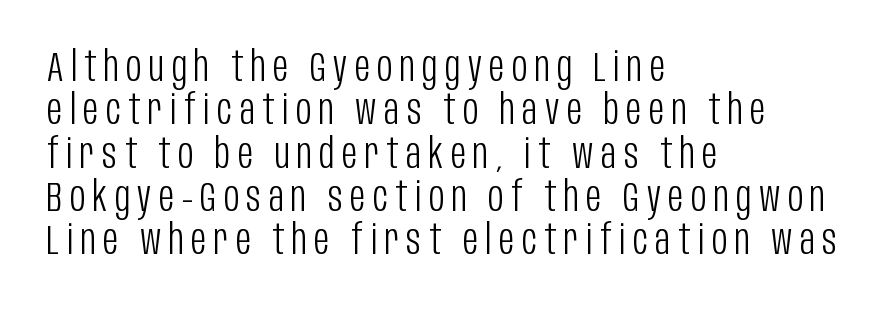
The image shows 42 px light, condensed sans-serif type, upright; set left-aligned, tight line spacing (1.03x), not underlined; low stroke contrast and a large x-height.
